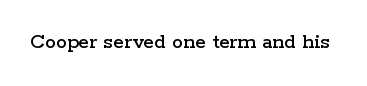
Tall strokes in this sample are plumb rather than angled. Short note: letters normally spaced. Lines of text with bare space underneath.
